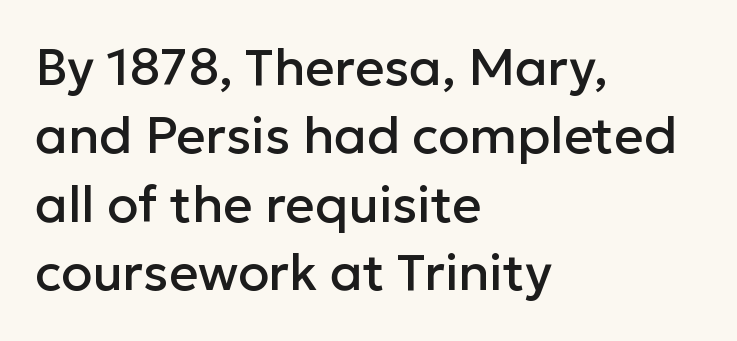
The image shows 51 px sans-serif type, upright; set left-aligned, normal line spacing (1.34x), normal letter spacing, not underlined; low stroke contrast and a medium x-height.
